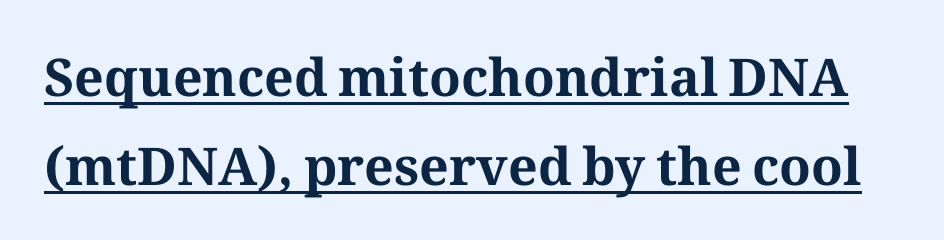
The image shows 52 px bold serif type, upright; set line spacing 1.71x, normal letter spacing, underlined; medium stroke contrast and a medium x-height.
